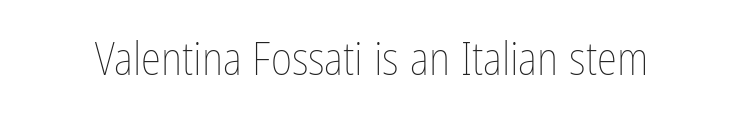
The typography opts for an upright posture over an oblique one. The characters are drawn with everyday or finer stroke widths. Tracking here is standard; glyphs follow each other at the usual distance. The passage shown is typed in a proportional face where columns would drift. Check the space under the baseline: it is left empty.
